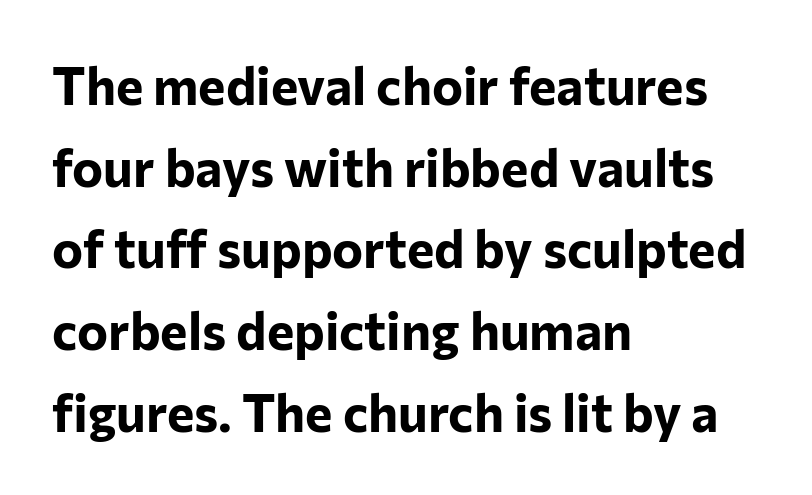
Q: Is the text bold? A: Yes.
Q: Is the text italic (slanted)? A: No, it is upright.
Q: Is the typeface a serif or a sans-serif typeface? A: Sans-serif.
Q: Is the text underlined? A: No.
Q: How is the paragraph aligned? A: Left-aligned.
Q: Is the spacing between letters normal or unusually wide? A: Normal.
Q: Is the spacing between lines tight, normal or loose? A: Normal.
Q: Width (condensed, normal, or wide)? A: Normal.
Q: Stroke contrast? A: Low.
Q: x-height? A: Medium.
Q: Monospaced? A: No.
